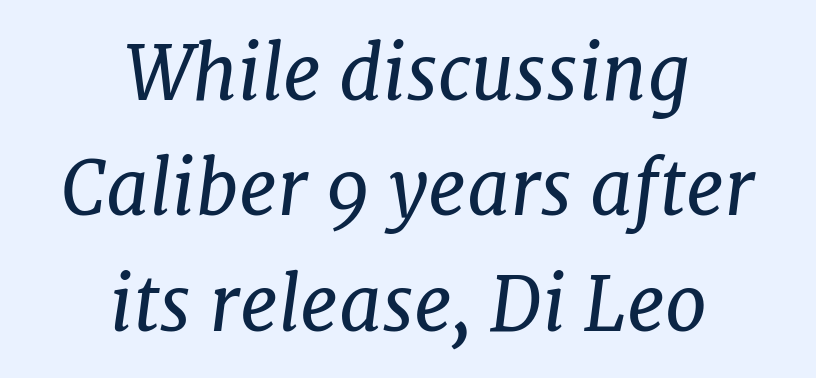
Q: Is the text bold? A: No.
Q: Is the text italic (slanted)? A: Yes, it leans right by about 7 degrees.
Q: Is the typeface a serif or a sans-serif typeface? A: Serif.
Q: Is the text underlined? A: No.
Q: How is the paragraph aligned? A: Centered.
Q: Is the spacing between letters normal or unusually wide? A: Normal.
Q: Is the spacing between lines tight, normal or loose? A: Normal.
Q: Width (condensed, normal, or wide)? A: Normal.
Q: Stroke contrast? A: Low.
Q: x-height? A: Medium.
Q: Monospaced? A: No.
